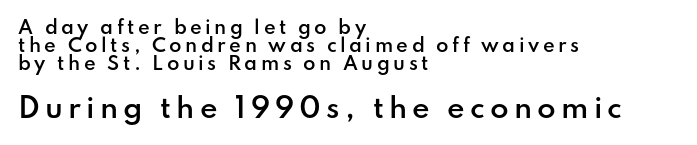
Clear beneath every line of the passage. Upright lettering throughout. Each line starts at the same left margin while the right side varies. Typographic density is moderately raised because the face is semibold.
